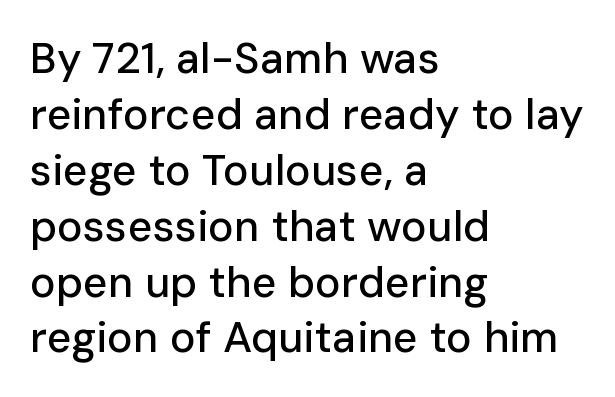
{"serif": "no", "italic": "no", "width": "normal", "stroke_contrast": "low", "x_height": "medium", "monospaced": "no", "underline": "no", "align": "left", "line_spacing": "normal", "line_spacing_ratio": 1.3, "letter_spacing": "normal", "letter_spacing_em": 0.0, "glyph_px": 43}
